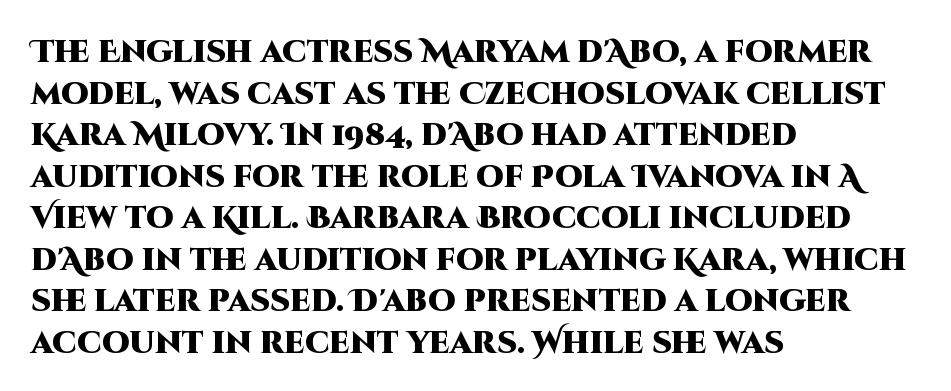
These lines keep a tight, regular rhythm from letter to letter. The passage shown is typed in a proportional face where columns would drift. Ascenders rise straight up at ninety degrees. Lines of text with bare space underneath. Normally led — the rows are evenly, conventionally spaced. This is heavy type, rendered in bold.
